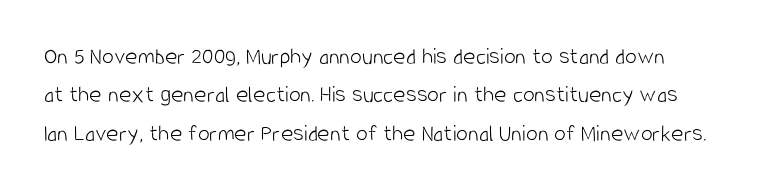
The image shows 24 px text type, upright; set left-aligned, normal line spacing (1.6x), normal letter spacing, not underlined.
